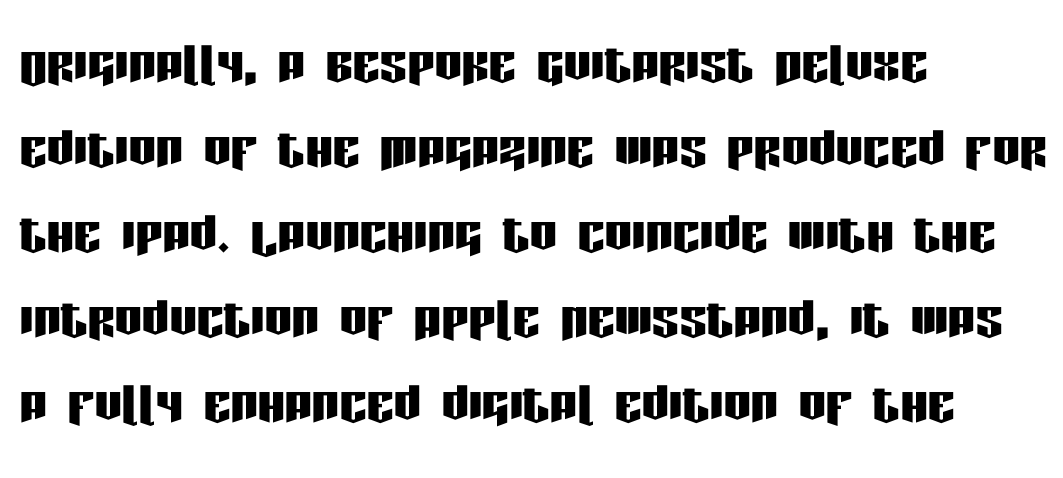
Q: Is the text italic (slanted)? A: No, it is upright.
Q: Is the typeface a serif or a sans-serif typeface? A: Sans-serif.
Q: Is the text underlined? A: No.
Q: How is the paragraph aligned? A: Left-aligned.
Q: Is the spacing between letters normal or unusually wide? A: Normal.
Q: Is the spacing between lines tight, normal or loose? A: Normal.
Q: Width (condensed, normal, or wide)? A: Condensed.
Q: Stroke contrast? A: Low.
Q: x-height? A: Large.
Q: Monospaced? A: No.
